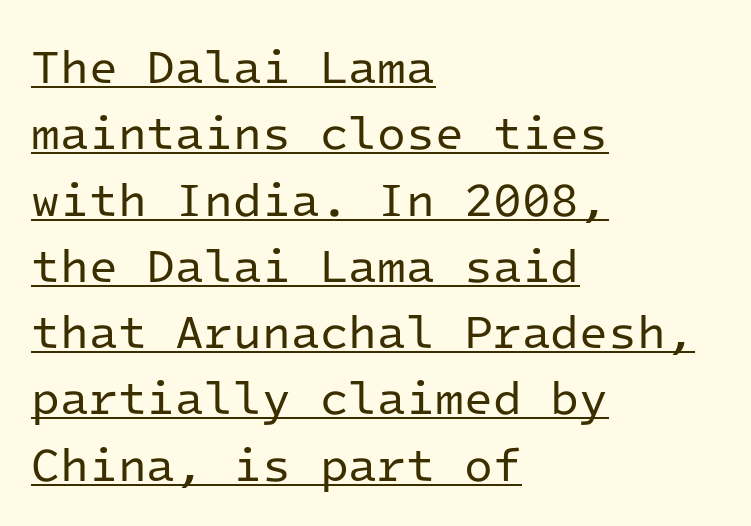
The lettering stays uniformly vertical, giving the passage a roman look. No extra ink here — the face is not bold. Summary of vertical rhythm: regular, with standard interline spacing. Reading down the block, your eye returns to a fixed left position each line. Serif or sans? Sans — the stroke terminals are bare.
